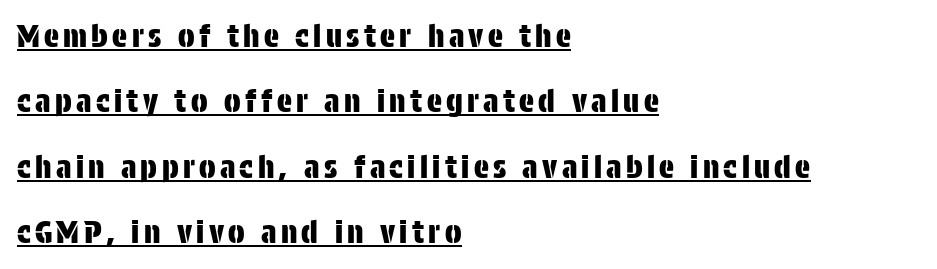
The image shows 31 px condensed sans-serif type, upright; set left-aligned, loose line spacing (2.11x), underlined; low stroke contrast and a large x-height.
